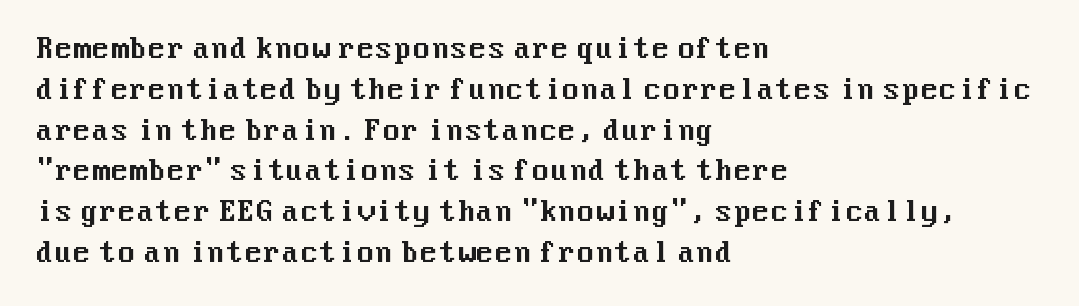
{"italic": "no", "underline": "no", "align": "left", "line_spacing": "normal", "line_spacing_ratio": 1.51, "letter_spacing": "normal", "letter_spacing_em": 0.0, "glyph_px": 27}
